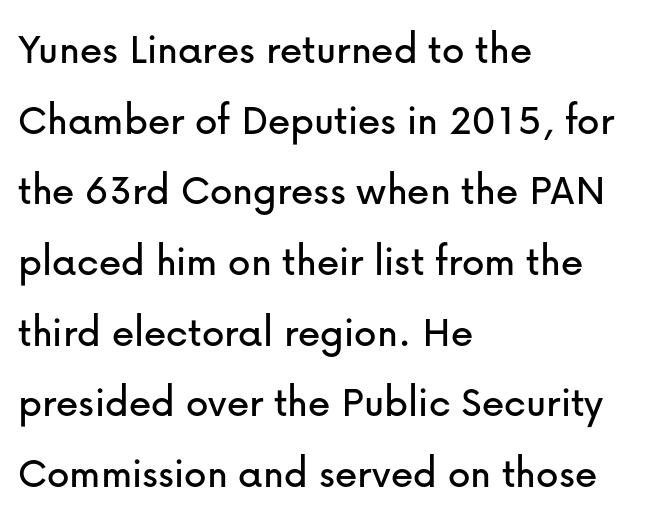
{"serif": "no", "italic": "no", "width": "normal", "stroke_contrast": "low", "x_height": "medium", "monospaced": "no", "underline": "no", "align": "left", "line_spacing": "normal", "line_spacing_ratio": 1.57, "letter_spacing": "normal", "letter_spacing_em": 0.0, "glyph_px": 45}
